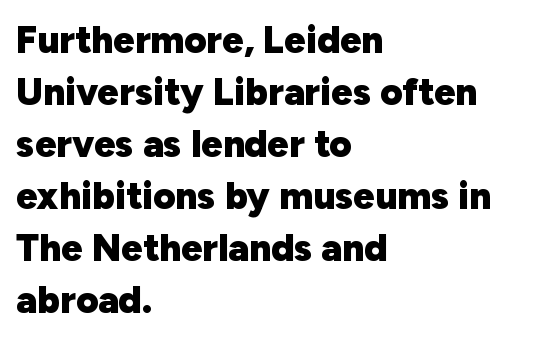
Q: Is the text bold? A: Yes.
Q: Is the text italic (slanted)? A: No, it is upright.
Q: Is the typeface a serif or a sans-serif typeface? A: Sans-serif.
Q: Is the text underlined? A: No.
Q: How is the paragraph aligned? A: Left-aligned.
Q: Is the spacing between letters normal or unusually wide? A: Normal.
Q: Is the spacing between lines tight, normal or loose? A: Normal.
Q: Width (condensed, normal, or wide)? A: Normal.
Q: Stroke contrast? A: Low.
Q: x-height? A: Medium.
Q: Monospaced? A: No.
